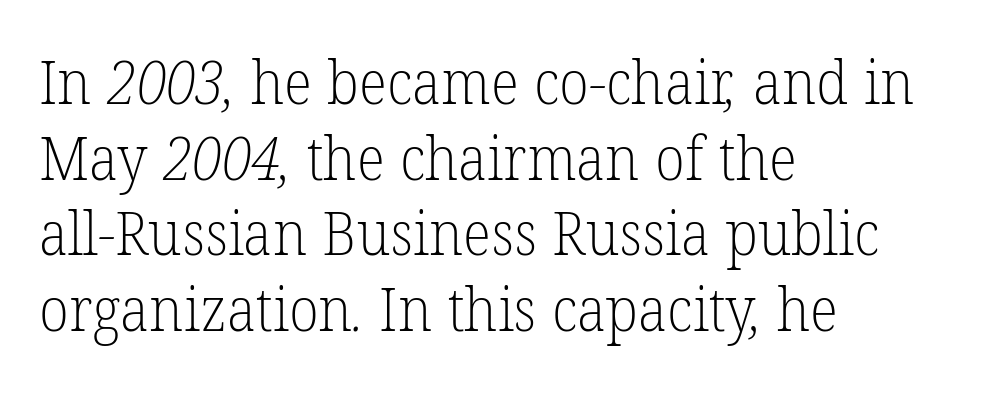
{"serif": "yes", "bold": "no", "weight": "light", "width": "normal", "stroke_contrast": "low", "x_height": "medium", "monospaced": "no", "underline": "no", "align": "left", "line_spacing": "normal", "line_spacing_ratio": 1.26, "letter_spacing": "normal", "letter_spacing_em": 0.0, "glyph_px": 60}
